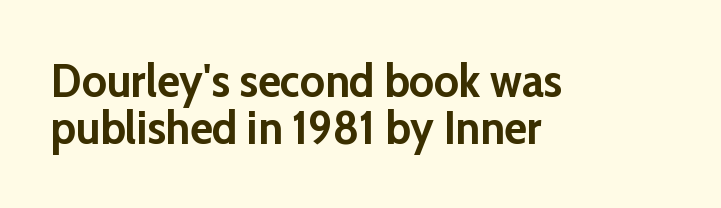
Q: Is the text bold? A: Yes.
Q: Is the text italic (slanted)? A: No, it is upright.
Q: Is the typeface a serif or a sans-serif typeface? A: Sans-serif.
Q: Is the text underlined? A: No.
Q: How is the paragraph aligned? A: Left-aligned.
Q: Is the spacing between letters normal or unusually wide? A: Normal.
Q: Is the spacing between lines tight, normal or loose? A: Tight.
Q: Width (condensed, normal, or wide)? A: Normal.
Q: Stroke contrast? A: Low.
Q: x-height? A: Medium.
Q: Monospaced? A: No.
